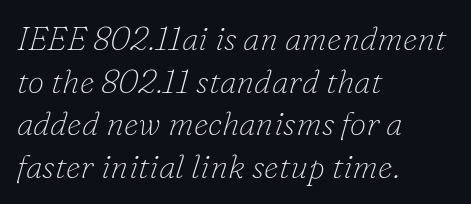
This rendering uses left alignment, leaving the right contour irregular. Plain, unruled lines of type. No heavy texture on the line: the type isn't bold. Is the type slanted? Yes — the strokes lean at a clear angle. A typesetter would call this proportional, since set widths differ per character. Observe the serifs anchoring each vertical stroke in this sample.
